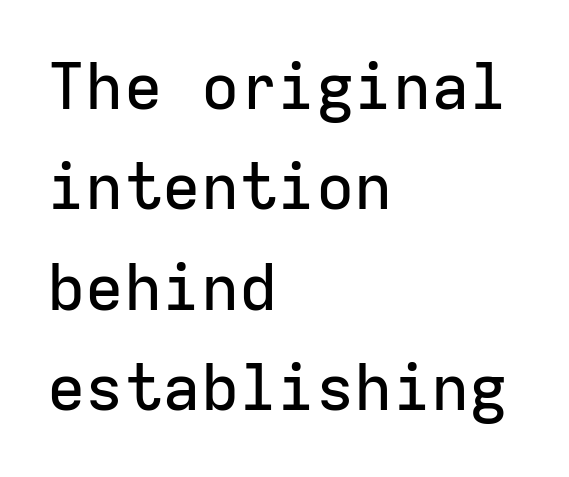
Default kerning and tracking; the words read as compact shapes. Fixed-width glyphs throughout — classic coding-font behaviour. Stroke terminals: plain, sans-serif. Honestly, there is no underline to notice here at all. Typeset ragged right — the left edge is the straight one.
